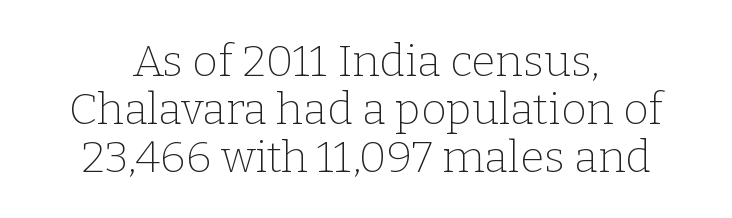
Q: Is the text bold? A: No.
Q: Is the text italic (slanted)? A: No, it is upright.
Q: Is the typeface a serif or a sans-serif typeface? A: Serif.
Q: Is the text underlined? A: No.
Q: How is the paragraph aligned? A: Centered.
Q: Is the spacing between letters normal or unusually wide? A: Normal.
Q: Is the spacing between lines tight, normal or loose? A: Tight.
Q: Width (condensed, normal, or wide)? A: Normal.
Q: Stroke contrast? A: Low.
Q: x-height? A: Medium.
Q: Monospaced? A: No.
